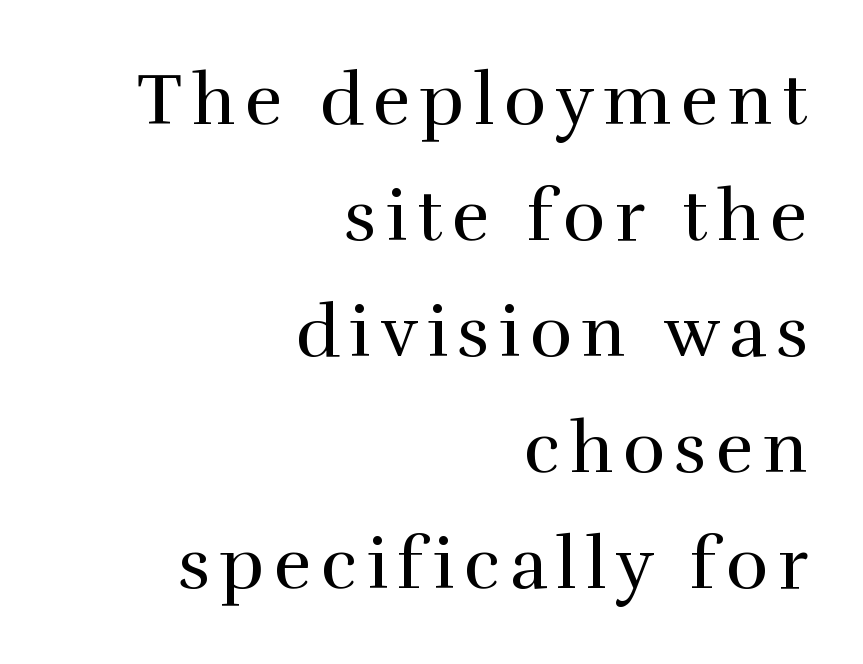
{"serif": "yes", "italic": "no", "bold": "no", "weight": "regular", "width": "normal", "x_height": "medium", "monospaced": "no", "underline": "no", "align": "right", "line_spacing": "normal", "line_spacing_ratio": 1.61, "glyph_px": 72}
